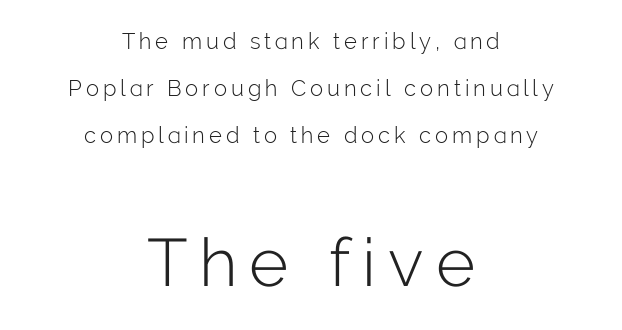
If you drew a line through each stem, it would be perfectly vertical. These lines stack symmetrically, like a column narrowing and widening about its center. One glance says open: line gaps are wider than usual. Anything drawn beneath the words? Only blank space.
